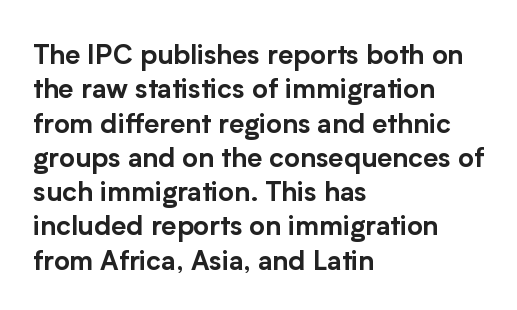
The image shows 27 px text type, upright; set left-aligned, normal line spacing (1.27x), normal letter spacing, not underlined.
